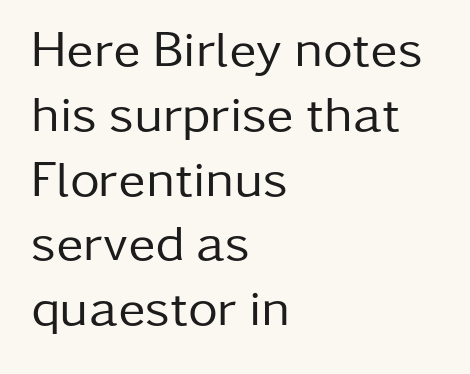
Q: Is the text bold? A: No.
Q: Is the text italic (slanted)? A: No, it is upright.
Q: Is the typeface a serif or a sans-serif typeface? A: Sans-serif.
Q: Is the text underlined? A: No.
Q: How is the paragraph aligned? A: Left-aligned.
Q: Is the spacing between letters normal or unusually wide? A: Normal.
Q: Is the spacing between lines tight, normal or loose? A: Normal.
Q: Width (condensed, normal, or wide)? A: Normal.
Q: Stroke contrast? A: Low.
Q: x-height? A: Medium.
Q: Monospaced? A: No.
